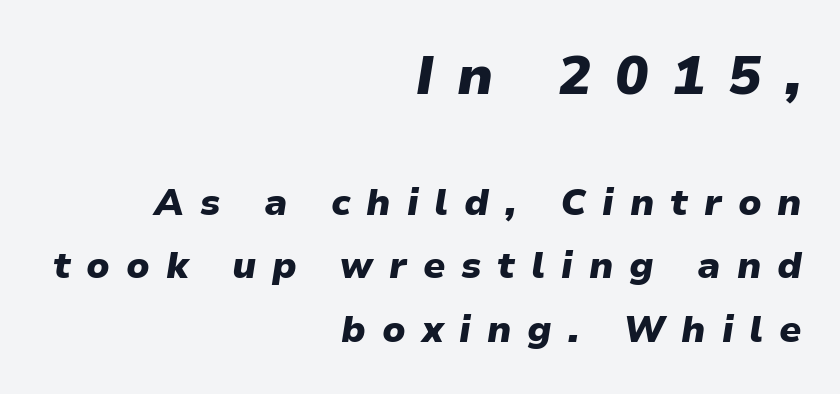
The image shows 55 px heavy type, italic (leaning right); set right-aligned, line spacing 1.72x, unusually wide letter spacing (+0.43 em), not underlined; the first (top) block is 1.49x larger; low stroke contrast and a medium x-height.
